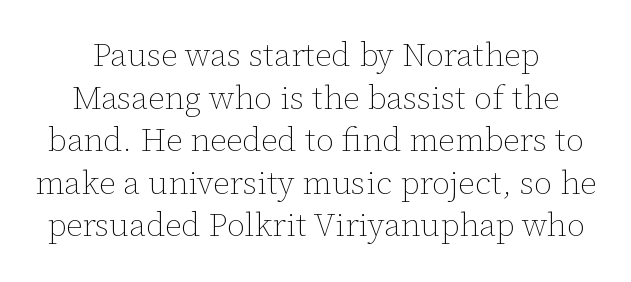
The passage shown is typed in a proportional face where columns would drift. The space beneath each line is pristine and unruled. Ordinary non-slanted type is in use. How would I describe the line gaps? Plain and ordinary. Is the stroke heavy? The answer is a plain regular-or-lighter. The letterforms sit shoulder to shoulder at normal distance.
